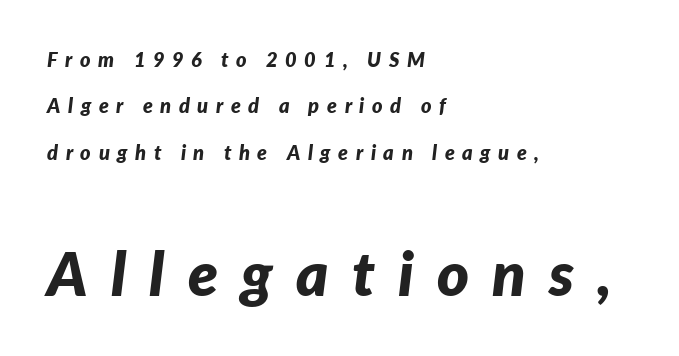
Q: Is the text bold? A: Yes.
Q: Is the text italic (slanted)? A: Yes, it leans right by about 7 degrees.
Q: Is the text underlined? A: No.
Q: How is the paragraph aligned? A: Left-aligned.
Q: Is the spacing between letters normal or unusually wide? A: Unusually wide.
Q: Is the spacing between lines tight, normal or loose? A: Loose.
Q: Which block of text is set in a larger size, the first (top) or the second (bottom)? A: The second (bottom) one.
Q: Width (condensed, normal, or wide)? A: Normal.
Q: Stroke contrast? A: Low.
Q: x-height? A: Medium.
Q: Monospaced? A: No.
